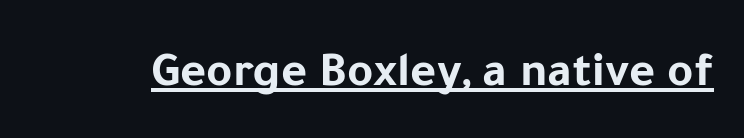
The image shows 50 px bold sans-serif type, upright; set normal letter spacing, underlined; low stroke contrast and a medium x-height.
